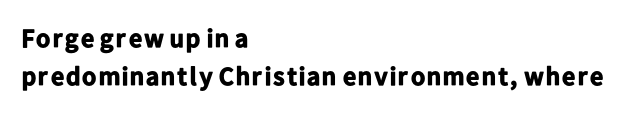
One glance says typical: line gaps are just what's usual. Students, note that the glyphs here touch the page at normal intervals. When letters stand straight like this, we call the style roman or upright. The string is rendered with underlining switched off. Casual observation: everything's shoved over to the left.
